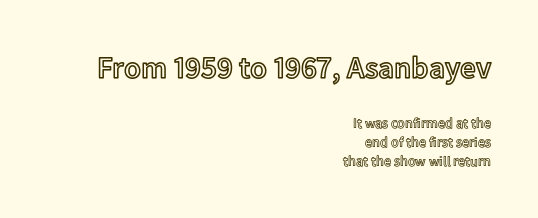
Q: Is the text italic (slanted)? A: No, it is upright.
Q: Is the text underlined? A: No.
Q: How is the paragraph aligned? A: Right-aligned.
Q: Is the spacing between letters normal or unusually wide? A: Normal.
Q: Is the spacing between lines tight, normal or loose? A: Normal.
Q: Which block of text is set in a larger size, the first (top) or the second (bottom)? A: The first (top) one.
Q: Width (condensed, normal, or wide)? A: Normal.
Q: x-height? A: Medium.
Q: Monospaced? A: No.
